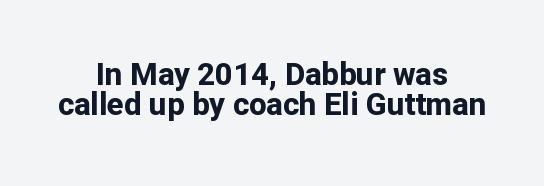
{"serif": "no", "italic": "no", "bold": "yes", "weight": "bold", "width": "normal", "stroke_contrast": "low", "x_height": "medium", "monospaced": "no", "underline": "no", "align": "center", "line_spacing": "tight", "line_spacing_ratio": 0.98, "letter_spacing": "normal", "letter_spacing_em": 0.0, "glyph_px": 31}
